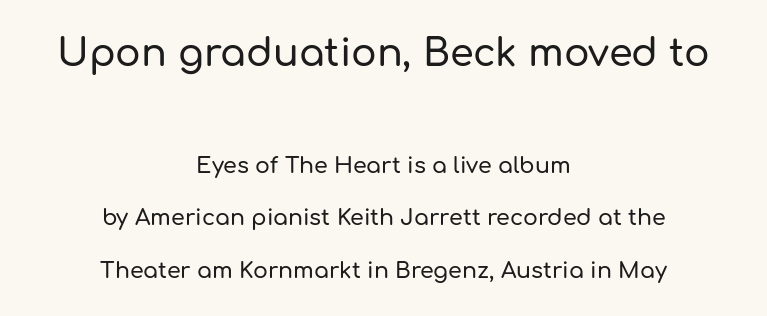
Q: Is the text italic (slanted)? A: No, it is upright.
Q: Is the typeface a serif or a sans-serif typeface? A: Sans-serif.
Q: Is the text underlined? A: No.
Q: How is the paragraph aligned? A: Centered.
Q: Is the spacing between letters normal or unusually wide? A: Normal.
Q: Is the spacing between lines tight, normal or loose? A: Loose.
Q: Which block of text is set in a larger size, the first (top) or the second (bottom)? A: The first (top) one.
Q: Width (condensed, normal, or wide)? A: Normal.
Q: Stroke contrast? A: Low.
Q: x-height? A: Medium.
Q: Monospaced? A: No.
